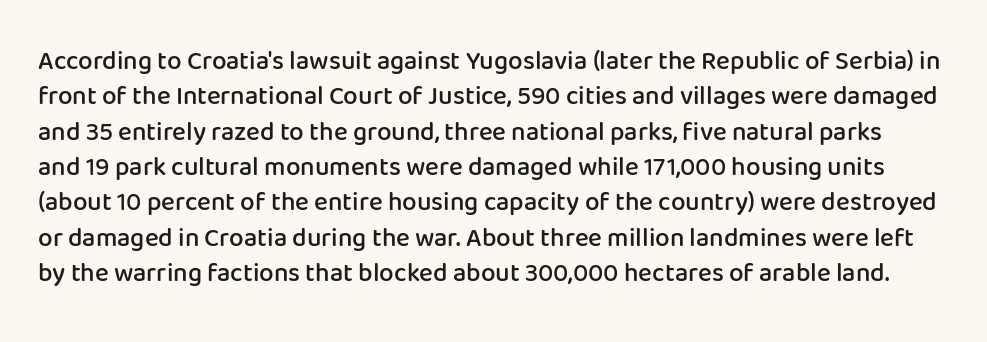
{"italic": "no", "bold": "semi", "underline": "no", "line_spacing": "normal", "line_spacing_ratio": 1.36, "letter_spacing": "normal", "letter_spacing_em": 0.0, "glyph_px": 26}
